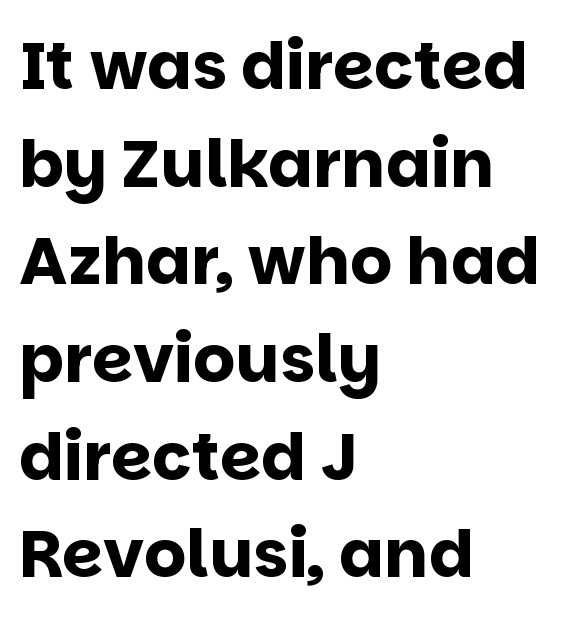
Q: Is the text bold? A: Yes.
Q: Is the text italic (slanted)? A: No, it is upright.
Q: Is the typeface a serif or a sans-serif typeface? A: Sans-serif.
Q: Is the text underlined? A: No.
Q: How is the paragraph aligned? A: Left-aligned.
Q: Is the spacing between letters normal or unusually wide? A: Normal.
Q: Is the spacing between lines tight, normal or loose? A: Normal.
Q: Width (condensed, normal, or wide)? A: Normal.
Q: Stroke contrast? A: Low.
Q: x-height? A: Large.
Q: Monospaced? A: No.
